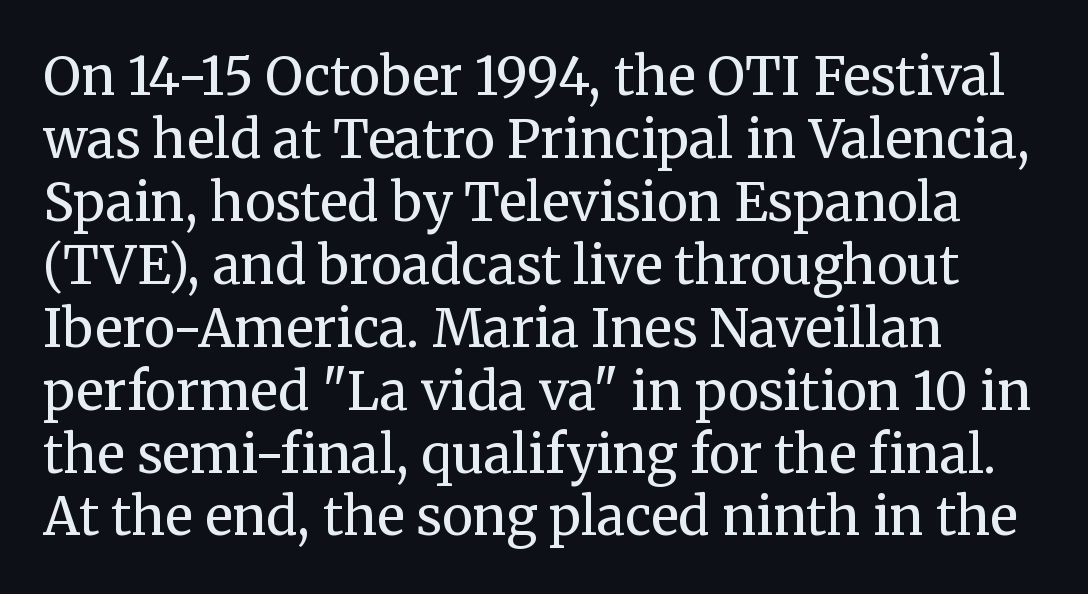
{"serif": "yes", "italic": "no", "bold": "no", "weight": "regular", "width": "normal", "stroke_contrast": "medium", "x_height": "medium", "monospaced": "no", "underline": "no", "align": "left", "line_spacing_ratio": 1.21, "letter_spacing": "normal", "letter_spacing_em": 0.0, "glyph_px": 52}
